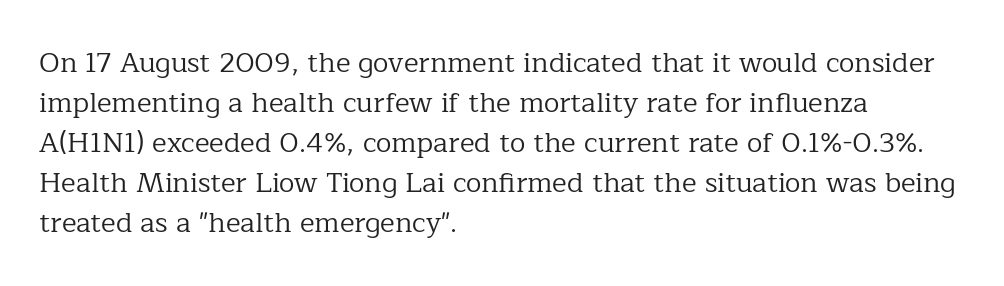
{"serif": "yes", "italic": "no", "bold": "no", "weight": "regular", "width": "normal", "stroke_contrast": "low", "x_height": "medium", "monospaced": "no", "underline": "no", "align": "left", "line_spacing": "normal", "line_spacing_ratio": 1.43, "letter_spacing": "normal", "letter_spacing_em": 0.0, "glyph_px": 28}
